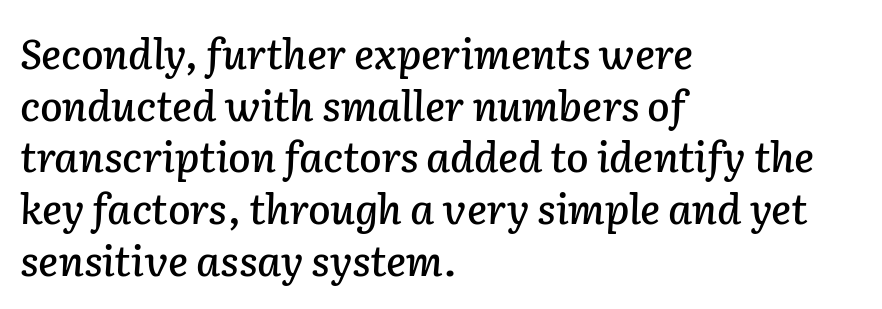
A normal amount of white space separates one row of letters from the next. Honestly, the letter spacing is just normal — you wouldn't notice it. Descender tails drop into unmarked territory. The paragraph shown leans on its left margin. Do the characters align in a grid? No, the font is proportional.
